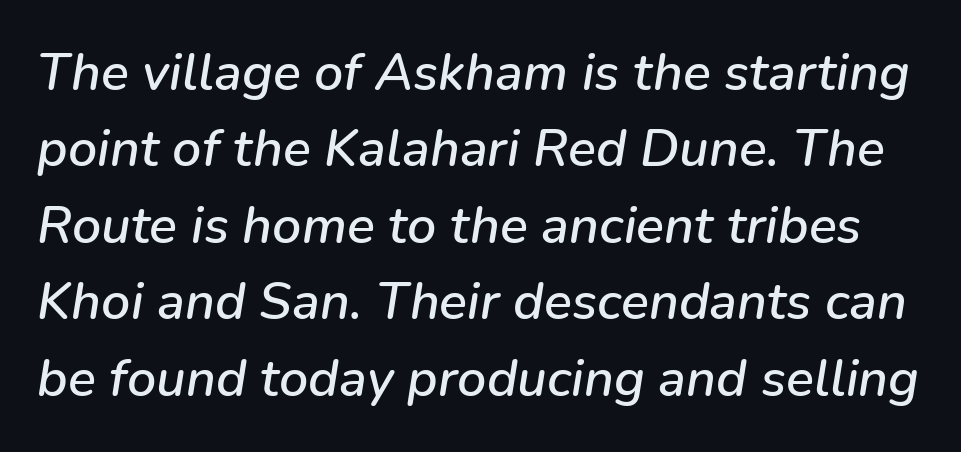
The image shows 52 px text type, italic (leaning right); set normal line spacing (1.47x), normal letter spacing, not underlined; low stroke contrast and a medium x-height.
